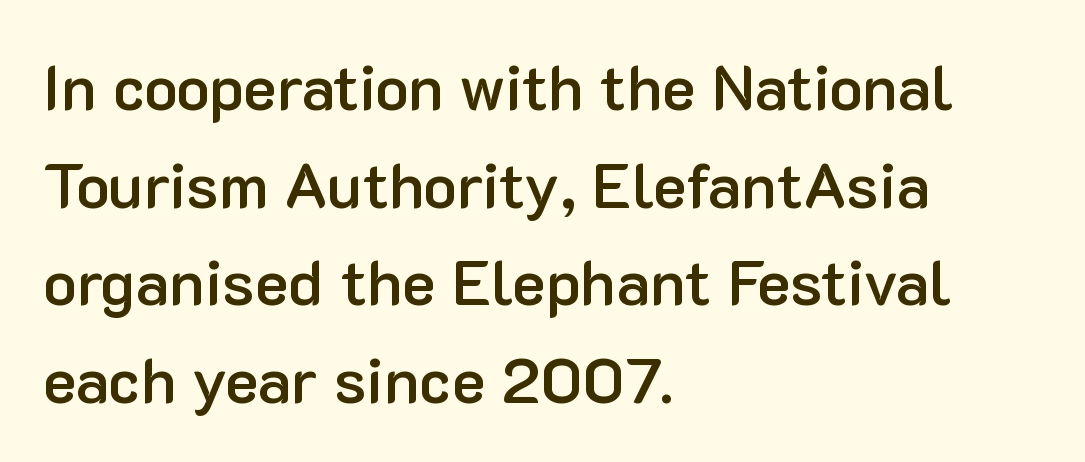
Q: Is the text bold? A: Semi-bold.
Q: Is the text italic (slanted)? A: No, it is upright.
Q: Is the typeface a serif or a sans-serif typeface? A: Sans-serif.
Q: Is the text underlined? A: No.
Q: How is the paragraph aligned? A: Left-aligned.
Q: Is the spacing between letters normal or unusually wide? A: Normal.
Q: Is the spacing between lines tight, normal or loose? A: Normal.
Q: Width (condensed, normal, or wide)? A: Normal.
Q: Stroke contrast? A: Low.
Q: x-height? A: Medium.
Q: Monospaced? A: No.
